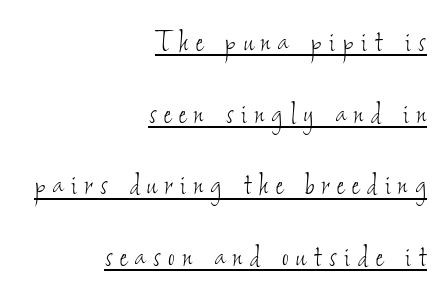
Q: Is the text bold? A: No.
Q: Is the text underlined? A: Yes.
Q: How is the paragraph aligned? A: Right-aligned.
Q: Is the spacing between letters normal or unusually wide? A: Unusually wide.
Q: Is the spacing between lines tight, normal or loose? A: Loose.
Q: Width (condensed, normal, or wide)? A: Condensed.
Q: Stroke contrast? A: Low.
Q: x-height? A: Small.
Q: Monospaced? A: No.
